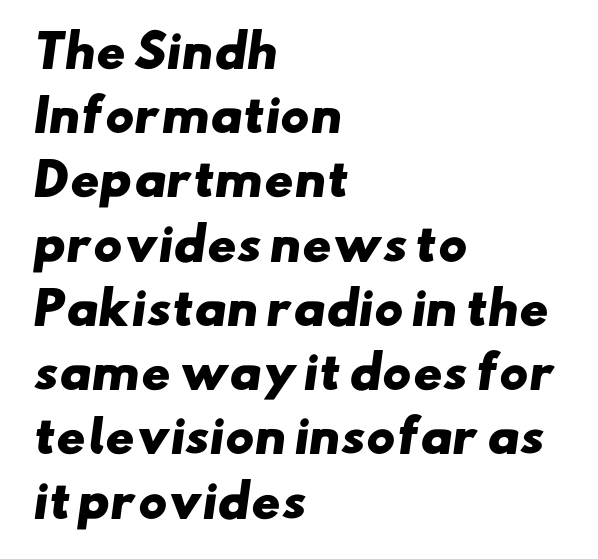
Heft: maximum for text — a bold. Short and long lines alike share a common starting point at left. Quick note: underline off. Note the varied advance widths — an 'i' is clearly narrower than an 'm'. Default kerning and tracking; the words read as compact shapes.
